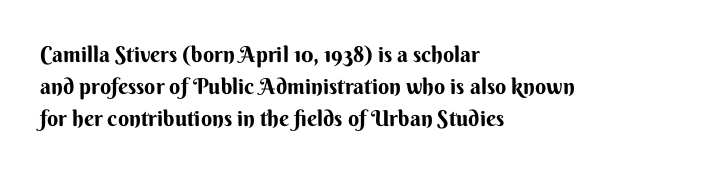
The image shows 22 px bold type, upright; set left-aligned, normal line spacing (1.46x), normal letter spacing, not underlined.
